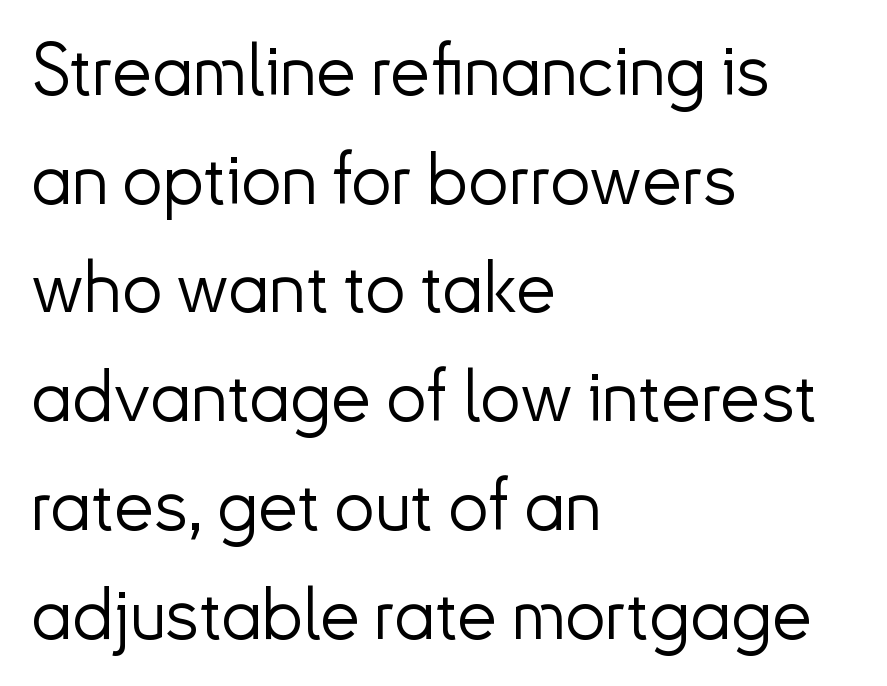
{"serif": "no", "italic": "no", "bold": "no", "weight": "light", "width": "normal", "stroke_contrast": "low", "x_height": "small", "monospaced": "no", "underline": "no", "align": "left", "line_spacing": "normal", "line_spacing_ratio": 1.51, "letter_spacing": "normal", "letter_spacing_em": 0.0, "glyph_px": 72}
